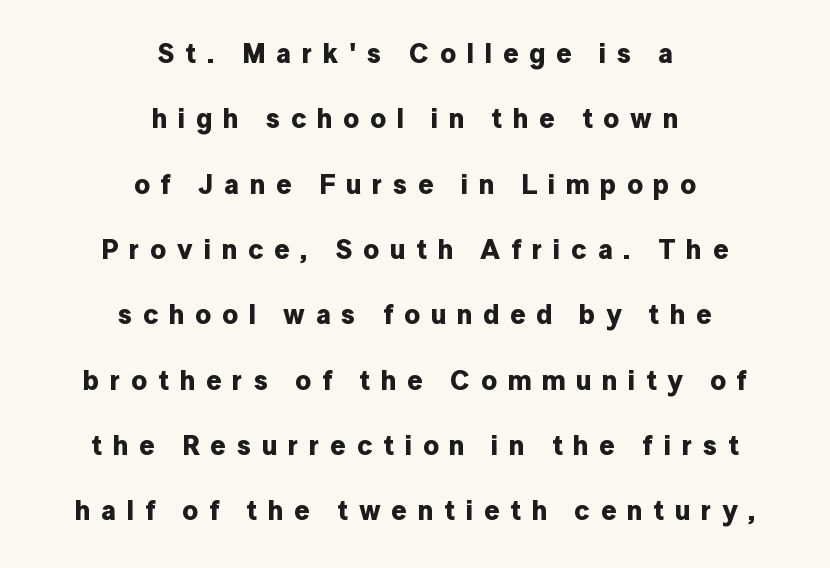
Vertically, the passage feels expansive, rows floating well apart. Glance below the letters and you will spot only blank space. In terms of weight, the rendering is a true, heavy bold. Notice how the passage keeps no hard edge, just a central spine. The lettering holds an erect, upright posture throughout.
